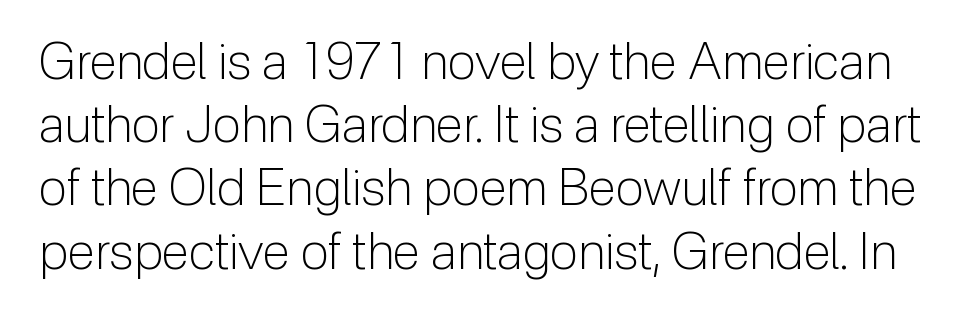
Q: Is the text bold? A: No.
Q: Is the text italic (slanted)? A: No, it is upright.
Q: Is the typeface a serif or a sans-serif typeface? A: Sans-serif.
Q: Is the text underlined? A: No.
Q: Is the spacing between letters normal or unusually wide? A: Normal.
Q: Width (condensed, normal, or wide)? A: Normal.
Q: Stroke contrast? A: Low.
Q: x-height? A: Medium.
Q: Monospaced? A: No.
